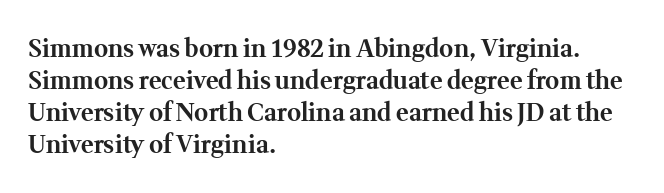
Heavy-handed strokes throughout: this text is bold. Ordinary non-slanted type is in use. The text block is weighted toward the left margin, trailing off unevenly rightward. Students, observe: this is what conventionally led text looks like. Students, note that the glyphs here touch the page at normal intervals. The words here are not underlined.
